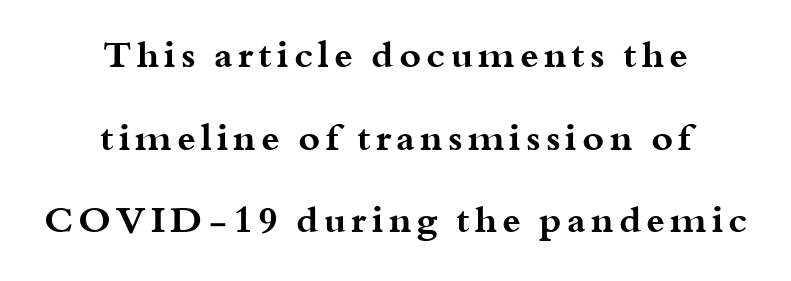
Q: Is the text bold? A: Yes.
Q: Is the text italic (slanted)? A: No, it is upright.
Q: Is the typeface a serif or a sans-serif typeface? A: Serif.
Q: Is the text underlined? A: No.
Q: How is the paragraph aligned? A: Centered.
Q: Is the spacing between lines tight, normal or loose? A: Loose.
Q: Width (condensed, normal, or wide)? A: Wide.
Q: Stroke contrast? A: Medium.
Q: x-height? A: Small.
Q: Monospaced? A: No.
